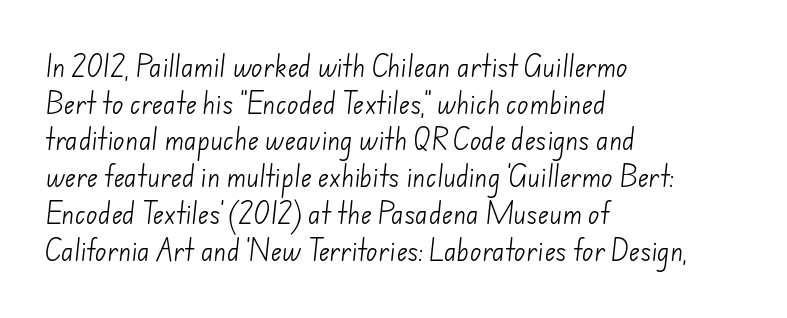
The image shows 24 px text type; set left-aligned, normal line spacing (1.53x), normal letter spacing, not underlined.
